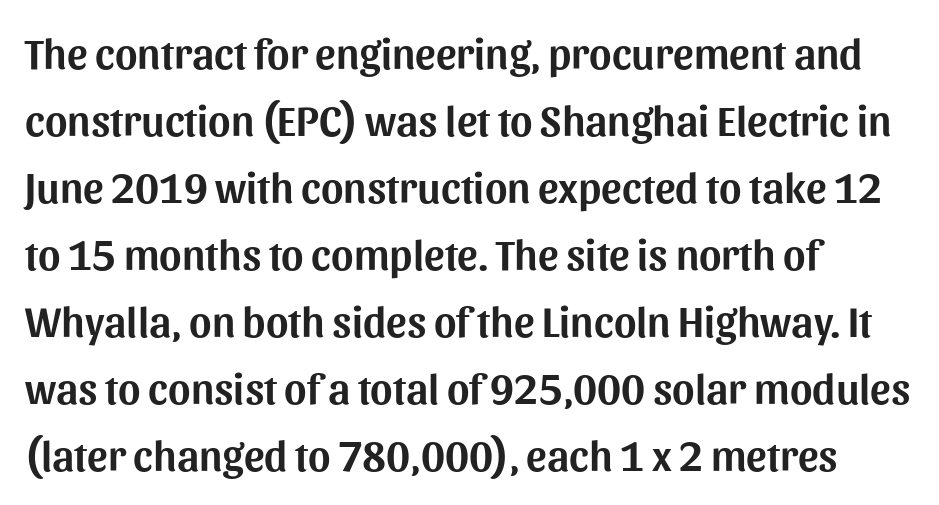
Q: Is the text italic (slanted)? A: No, it is upright.
Q: Is the typeface a serif or a sans-serif typeface? A: Sans-serif.
Q: Is the text underlined? A: No.
Q: How is the paragraph aligned? A: Left-aligned.
Q: Is the spacing between letters normal or unusually wide? A: Normal.
Q: Is the spacing between lines tight, normal or loose? A: Normal.
Q: Width (condensed, normal, or wide)? A: Normal.
Q: Stroke contrast? A: Medium.
Q: x-height? A: Medium.
Q: Monospaced? A: No.
